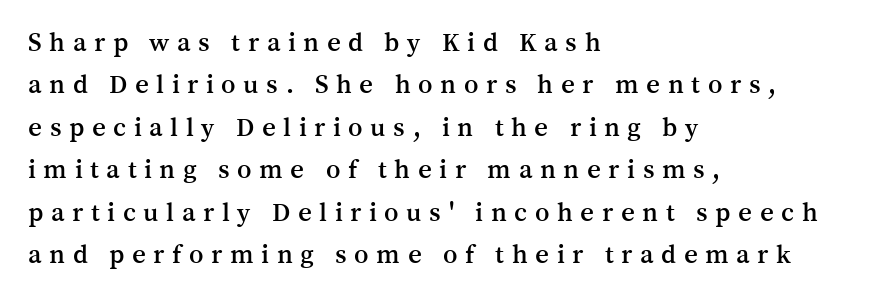
Q: Is the text italic (slanted)? A: No, it is upright.
Q: Is the text underlined? A: No.
Q: How is the paragraph aligned? A: Left-aligned.
Q: Is the spacing between letters normal or unusually wide? A: Unusually wide.
Q: Is the spacing between lines tight, normal or loose? A: Normal.
